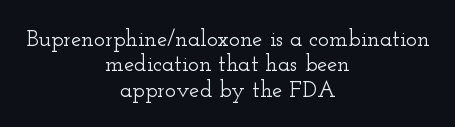
Q: Is the text italic (slanted)? A: No, it is upright.
Q: Is the text underlined? A: No.
Q: How is the paragraph aligned? A: Centered.
Q: Is the spacing between letters normal or unusually wide? A: Normal.
Q: Is the spacing between lines tight, normal or loose? A: Tight.
